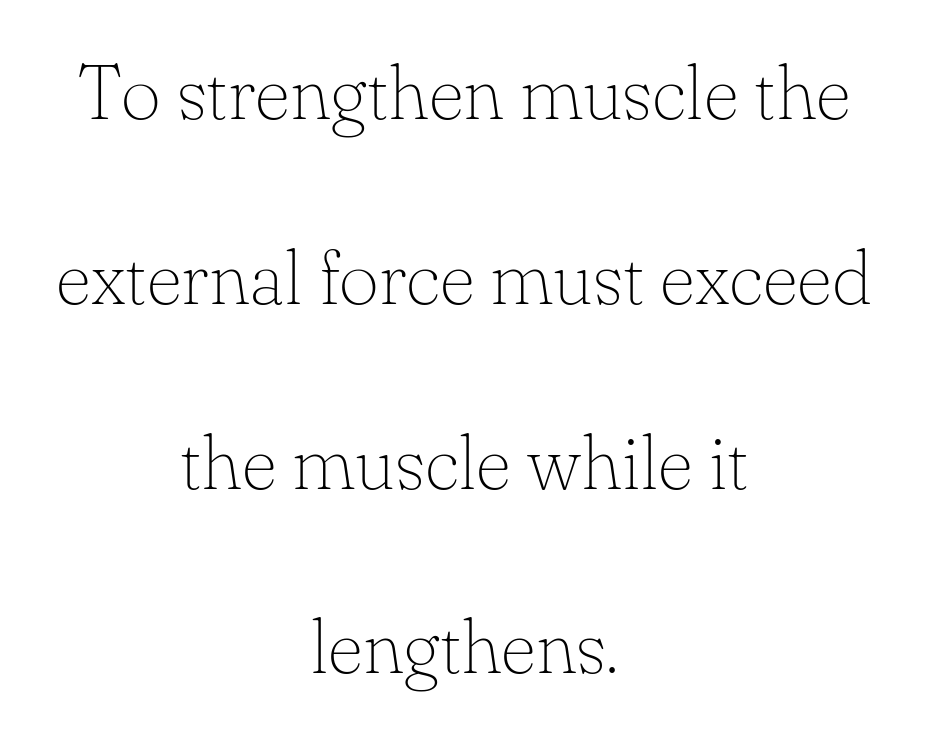
Q: Is the text bold? A: No.
Q: Is the text italic (slanted)? A: No, it is upright.
Q: Is the typeface a serif or a sans-serif typeface? A: Serif.
Q: Is the text underlined? A: No.
Q: How is the paragraph aligned? A: Centered.
Q: Is the spacing between letters normal or unusually wide? A: Normal.
Q: Is the spacing between lines tight, normal or loose? A: Loose.
Q: Width (condensed, normal, or wide)? A: Normal.
Q: Stroke contrast? A: Low.
Q: x-height? A: Small.
Q: Monospaced? A: No.
